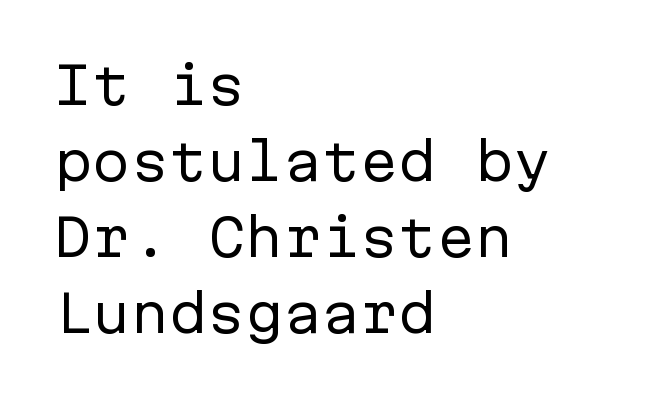
A typesetter would label this face a sans. Looks like terminal output: every glyph gets an equal slot. Each word holds together tightly as a unit, with standard inter-letter gaps. The letters stand upright; this is a roman face. The paragraph shown leans on its left margin. The specimen omits any rule beneath the text block's lines.
